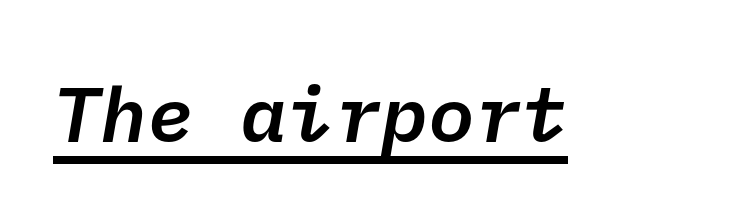
The image shows 78 px semibold sans-serif type; set normal letter spacing, underlined; low stroke contrast and a medium x-height.
